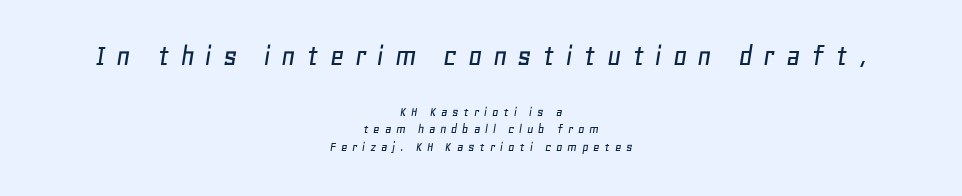
{"italic": "yes", "lean": "right", "slant_degrees": 11, "width": "normal", "stroke_contrast": "low", "x_height": "large", "monospaced": "no", "underline": "no", "align": "center", "line_spacing": "normal", "line_spacing_ratio": 1.26, "letter_spacing": "wide", "letter_spacing_em": 0.33, "larger_block": "first", "size_ratio": 2.21, "glyph_px": 31}
